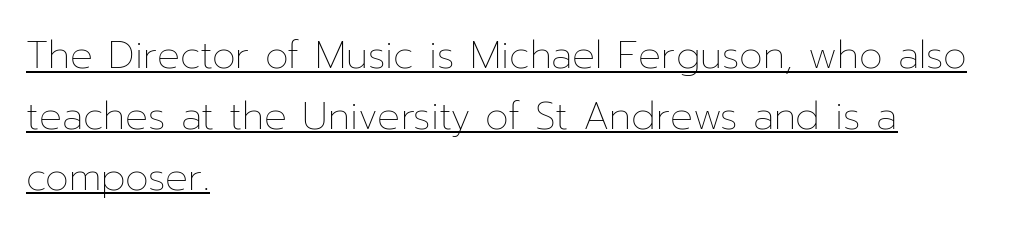
A baseline rule has been typeset under these characters. A normal amount of white space separates one row of letters from the next. Note the varied advance widths — an 'i' is clearly narrower than an 'm'. Upright lettering throughout. Between one letter and the next there's only the usual sliver of space.
